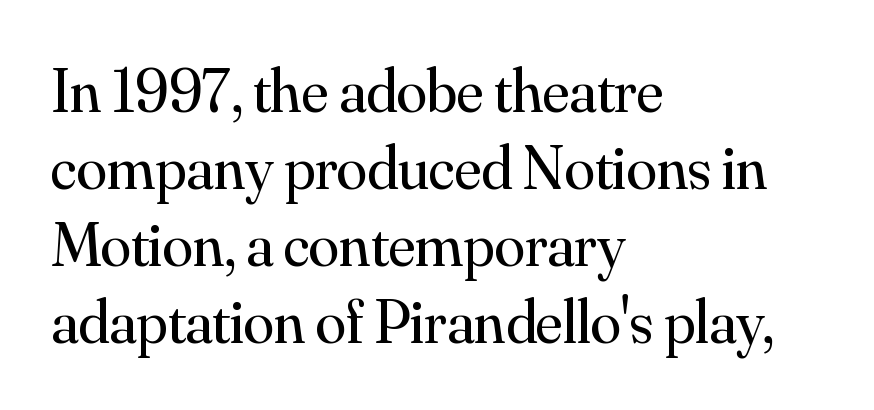
Nope, not italic — everything's standing straight. The strokes carry an ordinary text weight at most. Characters follow at the spacing the type designer built in. The gap between lines stays unmarked.
